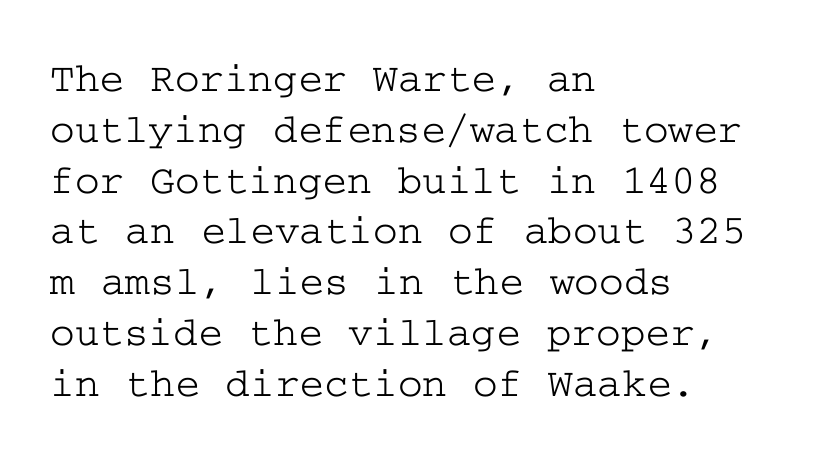
Q: Is the text italic (slanted)? A: No, it is upright.
Q: Is the typeface a serif or a sans-serif typeface? A: Serif.
Q: Is the text underlined? A: No.
Q: How is the paragraph aligned? A: Left-aligned.
Q: Is the spacing between letters normal or unusually wide? A: Normal.
Q: Width (condensed, normal, or wide)? A: Wide.
Q: Stroke contrast? A: Low.
Q: x-height? A: Medium.
